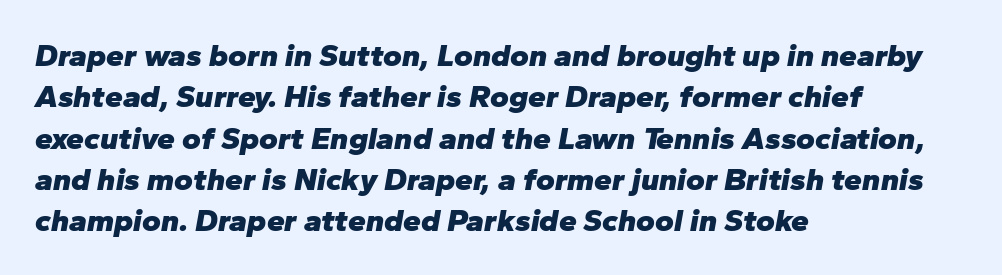
The image shows 32 px heavy type, italic (leaning right); set left-aligned, normal line spacing (1.29x), normal letter spacing, not underlined; low stroke contrast and a medium x-height.
